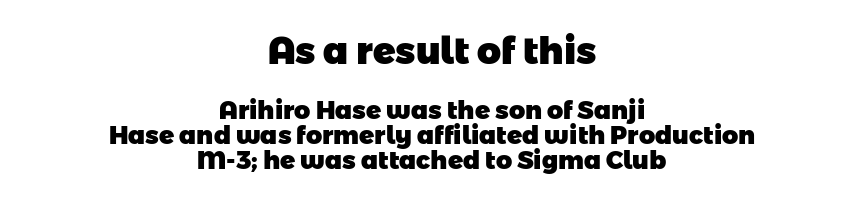
Q: Is the text bold? A: Yes.
Q: Is the typeface a serif or a sans-serif typeface? A: Sans-serif.
Q: Is the text underlined? A: No.
Q: How is the paragraph aligned? A: Centered.
Q: Is the spacing between letters normal or unusually wide? A: Normal.
Q: Is the spacing between lines tight, normal or loose? A: Tight.
Q: Which block of text is set in a larger size, the first (top) or the second (bottom)? A: The first (top) one.
Q: Width (condensed, normal, or wide)? A: Normal.
Q: Stroke contrast? A: Low.
Q: x-height? A: Medium.
Q: Monospaced? A: No.
